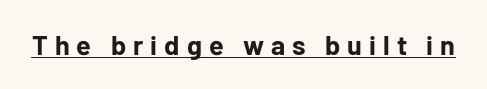
Substantial extra tracking has been applied to these lines. Descenders here cross a horizontal rule under the line. Stroke thickness is high; the sample reads as a true bold. Posture: vertical.
